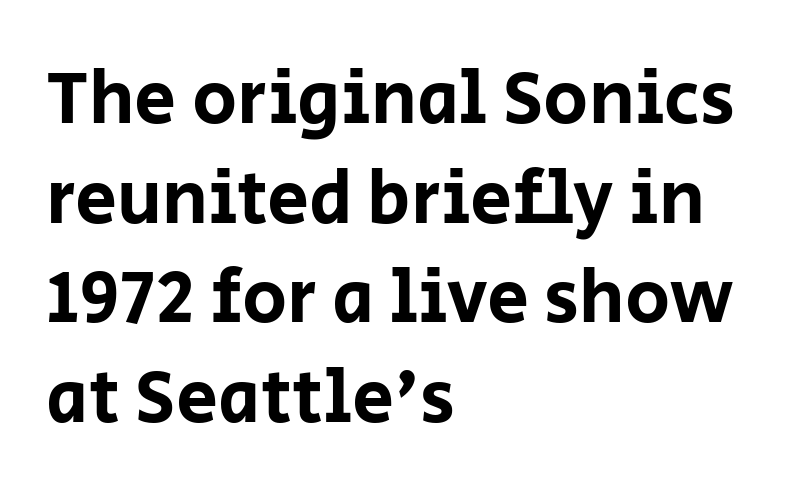
Q: Is the text italic (slanted)? A: No, it is upright.
Q: Is the typeface a serif or a sans-serif typeface? A: Sans-serif.
Q: Is the text underlined? A: No.
Q: How is the paragraph aligned? A: Left-aligned.
Q: Is the spacing between letters normal or unusually wide? A: Normal.
Q: Is the spacing between lines tight, normal or loose? A: Normal.
Q: Width (condensed, normal, or wide)? A: Normal.
Q: Stroke contrast? A: Low.
Q: x-height? A: Large.
Q: Monospaced? A: No.
